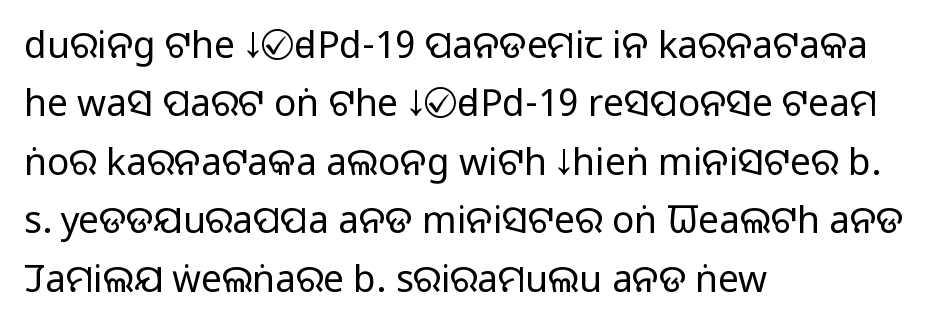
{"serif": "no", "italic": "no", "bold": "no", "weight": "regular", "width": "normal", "stroke_contrast": "low", "x_height": "large", "monospaced": "no", "underline": "no", "align": "left", "line_spacing": "normal", "line_spacing_ratio": 1.58, "letter_spacing": "normal", "letter_spacing_em": 0.0, "glyph_px": 37}
